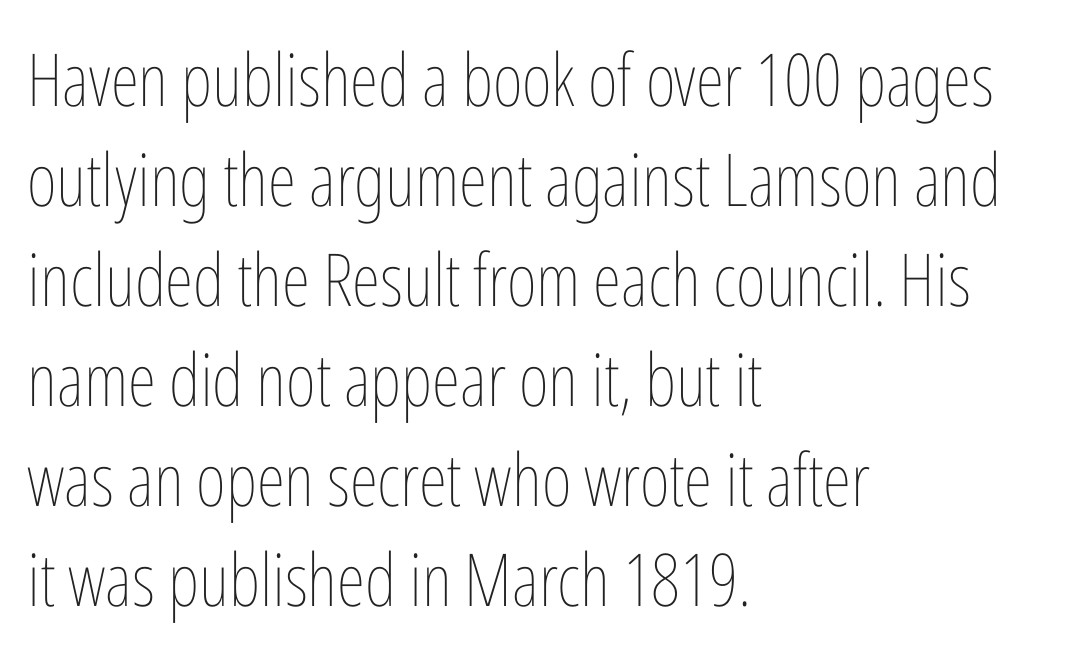
Character widths vary here, with narrow letters taking less room than wide ones. Nothing unusual about the tracking: characters are spaced as the font intends. Check under the words: just untouched page. The block of text has a typical density, with ordinary space between rows. If you drew a line through each stem, it would be perfectly vertical.
